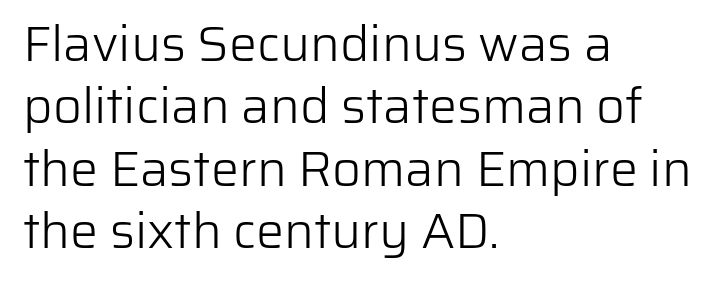
Tracking value appears to be zero — textbook default spacing. These lines sit exactly where default settings would place them. The strip under each line holds only bare page. Note the varied advance widths — an 'i' is clearly narrower than an 'm'. No italicization has been applied; the sample stays upright. No feet cap the strokes, marking this as sans-serif type.
